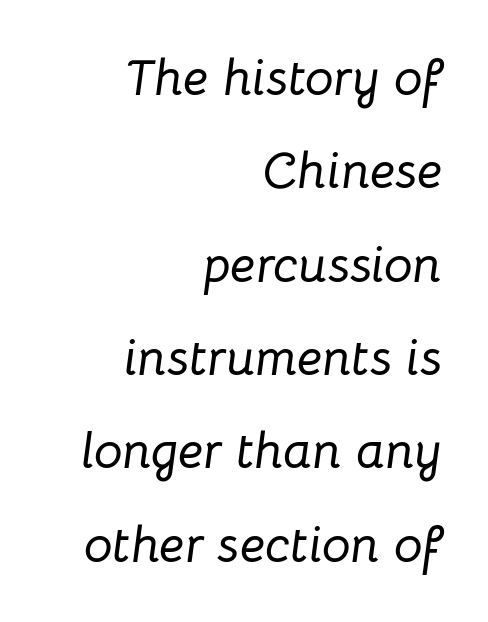
Q: Is the text italic (slanted)? A: Yes, it leans right by about 8 degrees.
Q: Is the text underlined? A: No.
Q: How is the paragraph aligned? A: Right-aligned.
Q: Is the spacing between letters normal or unusually wide? A: Normal.
Q: Width (condensed, normal, or wide)? A: Normal.
Q: Stroke contrast? A: Low.
Q: x-height? A: Medium.
Q: Monospaced? A: No.
